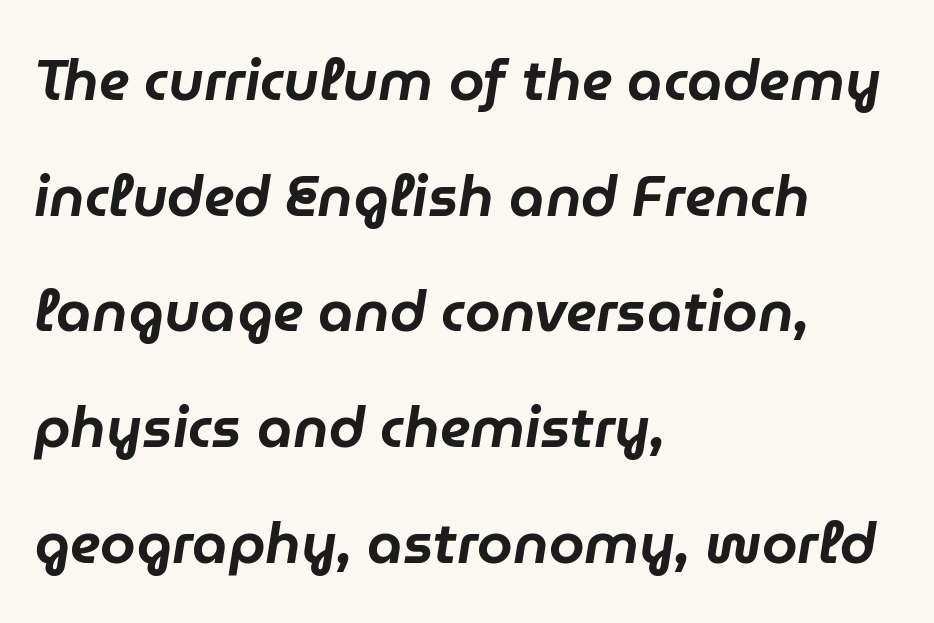
Words appear dense and cohesive because spacing is normal. When letters slant like this, we call the style italic. Horizontal alignment here is leftward, the default for most running prose. Loosely led — the rows are spread out. You could not count columns in this text — the font is proportionally spaced.
